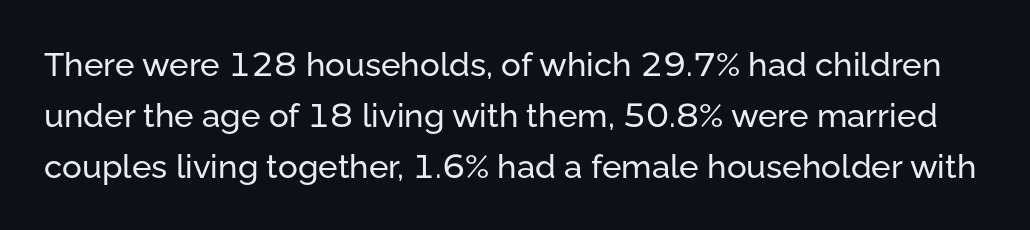
Lines of text with bare space underneath. Proportional: the letters do not fall into vertical columns. The typeface chosen for these lines omits serifs. These lines keep a tight, regular rhythm from letter to letter. The specimen reads as upright at a glance.
